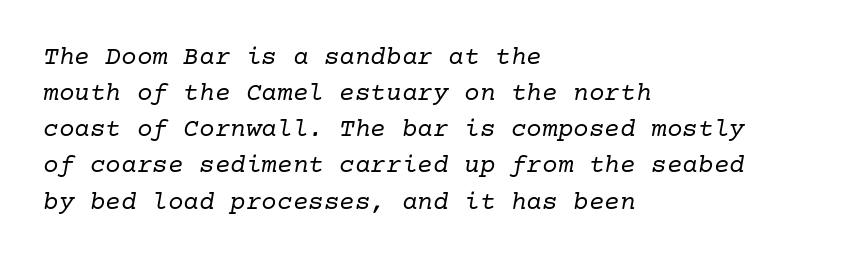
The image shows 26 px text type, italic (leaning right); set left-aligned, normal line spacing (1.39x), normal letter spacing, not underlined.
